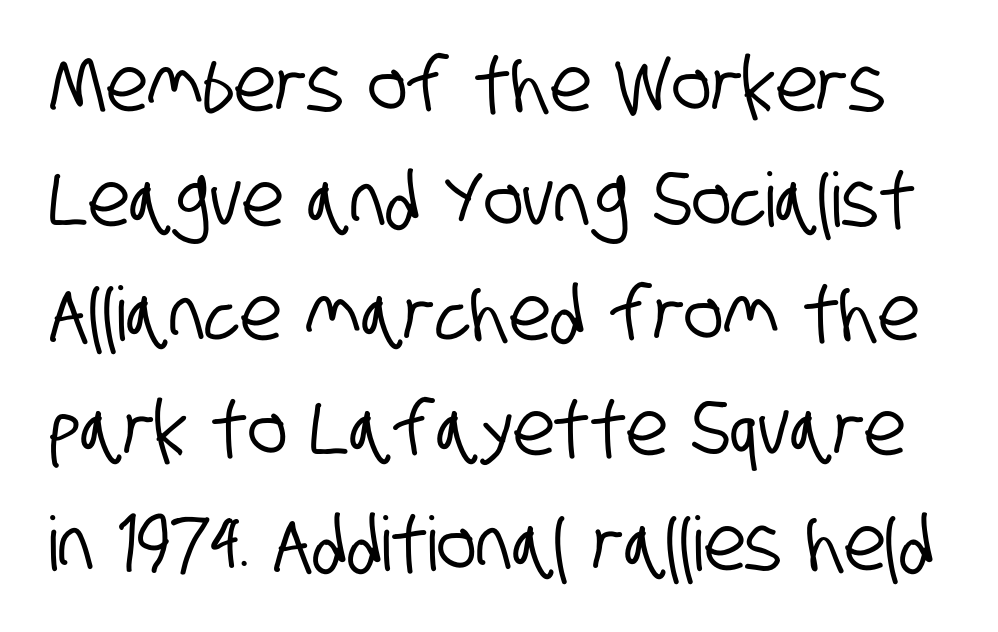
{"serif": "no", "width": "condensed", "stroke_contrast": "low", "x_height": "large", "monospaced": "no", "underline": "no", "line_spacing": "normal", "line_spacing_ratio": 1.53, "letter_spacing": "normal", "letter_spacing_em": 0.0, "glyph_px": 75}
